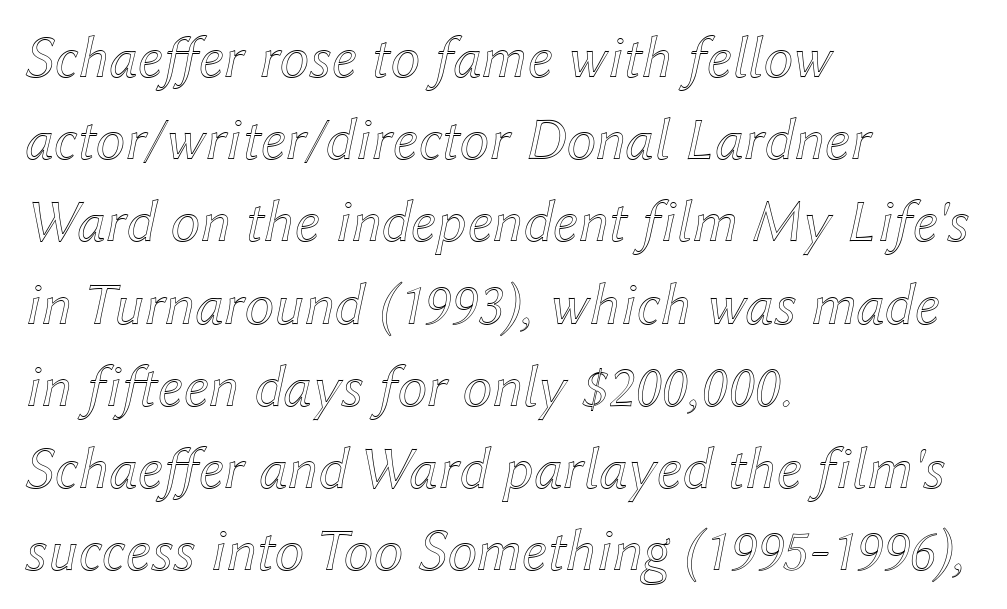
{"italic": "yes", "lean": "right", "slant_degrees": 12, "width": "normal", "x_height": "medium", "monospaced": "no", "underline": "no", "align": "left", "line_spacing": "normal", "line_spacing_ratio": 1.37, "letter_spacing": "normal", "letter_spacing_em": 0.0, "glyph_px": 60}
